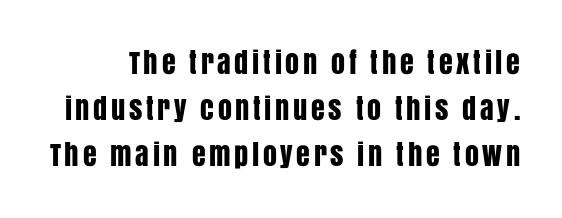
The image shows 28 px condensed sans-serif type, upright; set normal line spacing (1.64x), not underlined; low stroke contrast and a large x-height.
